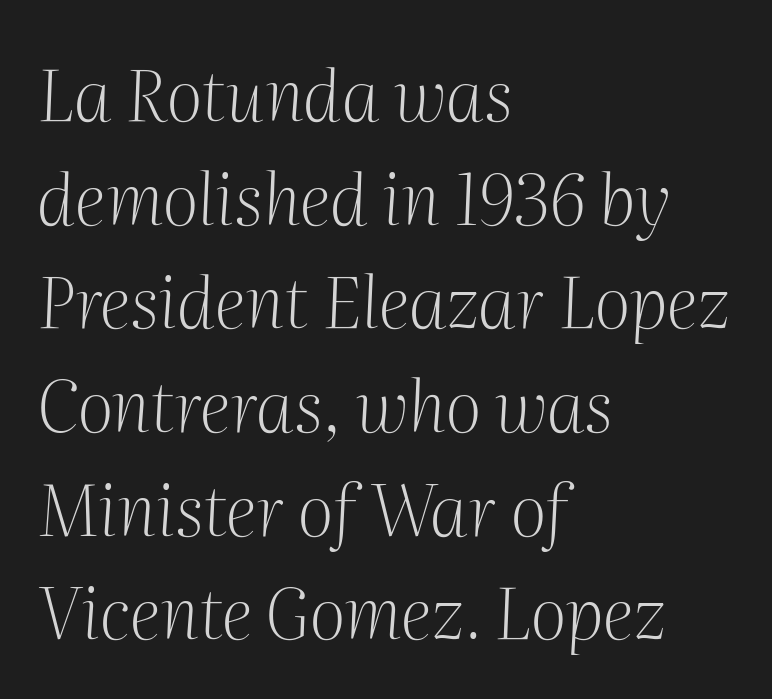
{"serif": "yes", "italic": "yes", "lean": "right", "slant_degrees": 2, "bold": "no", "weight": "light", "width": "normal", "stroke_contrast": "medium", "x_height": "medium", "monospaced": "no", "underline": "no", "align": "left", "line_spacing": "normal", "line_spacing_ratio": 1.46, "letter_spacing": "normal", "letter_spacing_em": 0.0, "glyph_px": 71}
